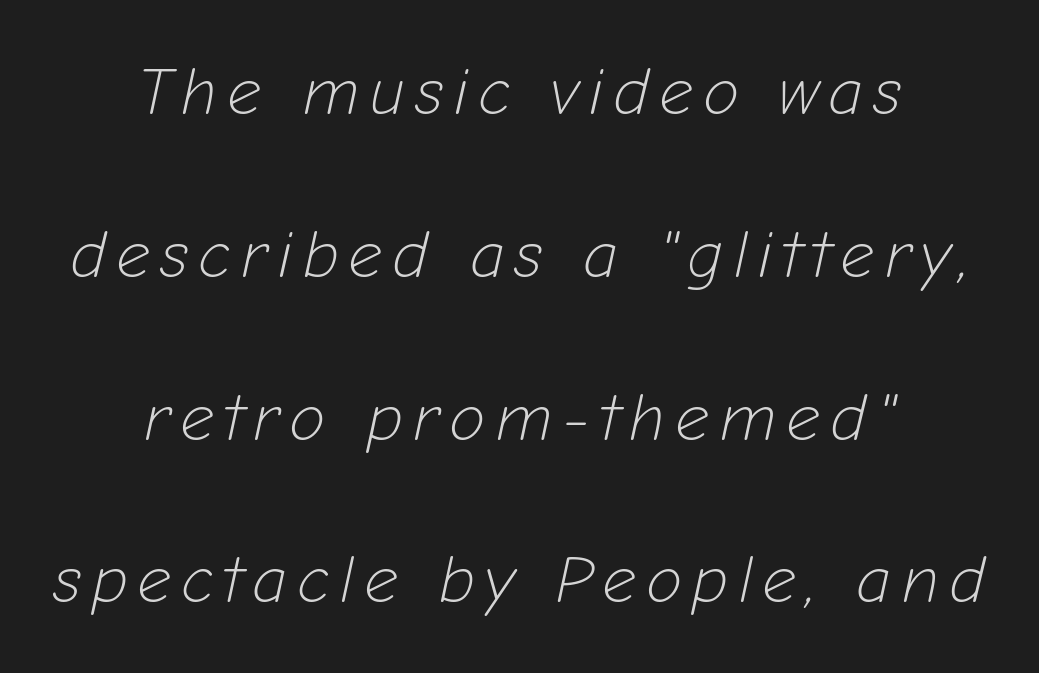
{"italic": "yes", "lean": "right", "slant_degrees": 12, "bold": "no", "weight": "light", "width": "normal", "stroke_contrast": "low", "x_height": "medium", "monospaced": "no", "underline": "no", "align": "center", "line_spacing": "loose", "line_spacing_ratio": 2.43, "glyph_px": 67}
